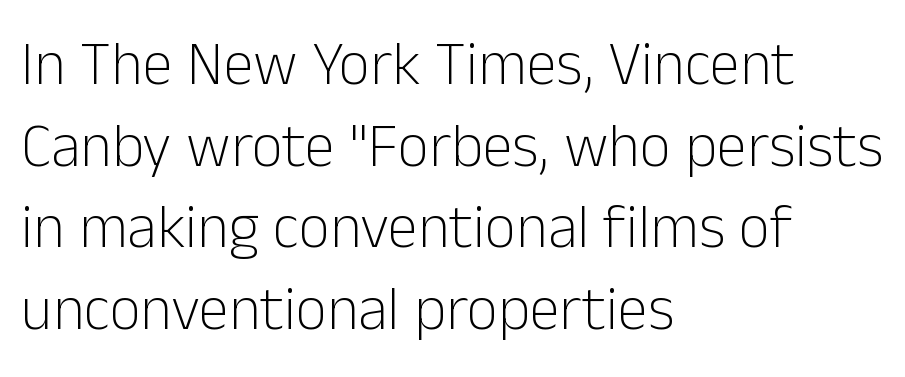
{"serif": "no", "italic": "no", "bold": "no", "weight": "light", "width": "normal", "stroke_contrast": "low", "x_height": "medium", "monospaced": "no", "underline": "no", "align": "left", "line_spacing": "normal", "line_spacing_ratio": 1.34, "letter_spacing": "normal", "letter_spacing_em": 0.0, "glyph_px": 61}
